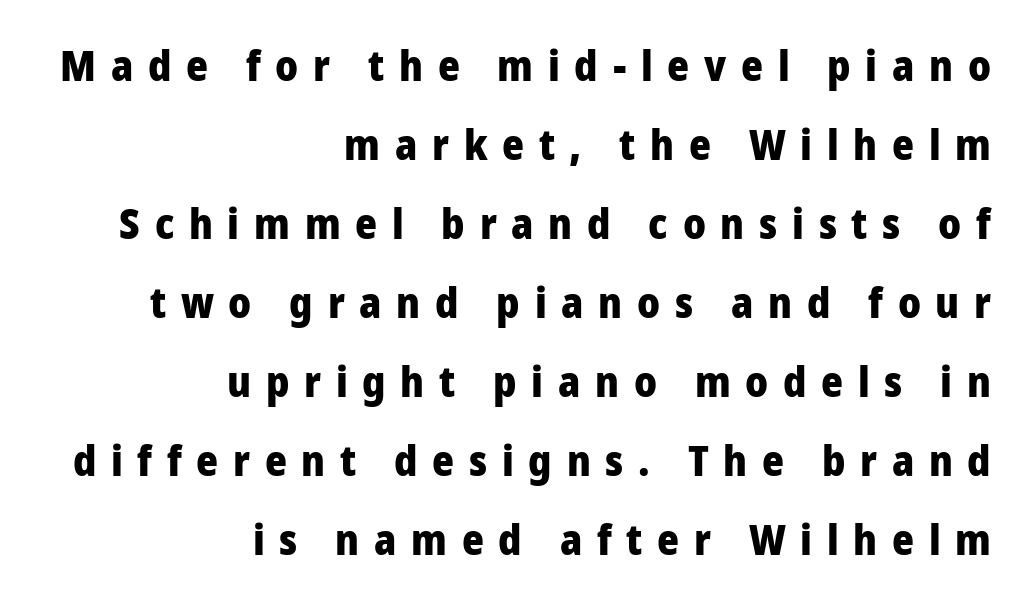
The image shows 42 px heavy sans-serif type, upright; set right-aligned, line spacing 1.88x, unusually wide letter spacing (+0.35 em), not underlined; low stroke contrast and a medium x-height.
